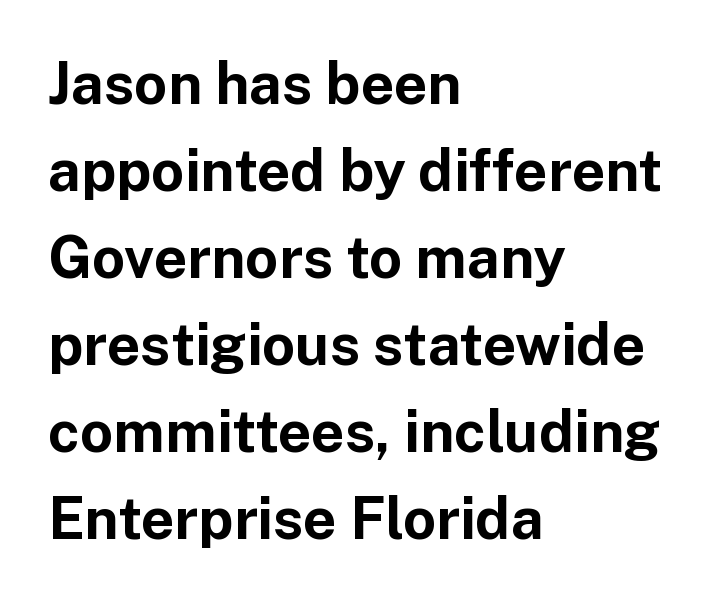
{"serif": "no", "italic": "no", "bold": "yes", "weight": "bold", "width": "normal", "stroke_contrast": "low", "x_height": "medium", "monospaced": "no", "underline": "no", "align": "left", "line_spacing": "normal", "line_spacing_ratio": 1.5, "letter_spacing": "normal", "letter_spacing_em": 0.0, "glyph_px": 58}
